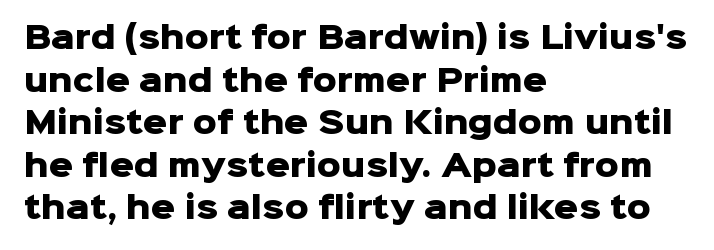
The image shows 30 px heavy sans-serif type, upright; set left-aligned, normal line spacing (1.42x), normal letter spacing, not underlined; low stroke contrast and a medium x-height.
